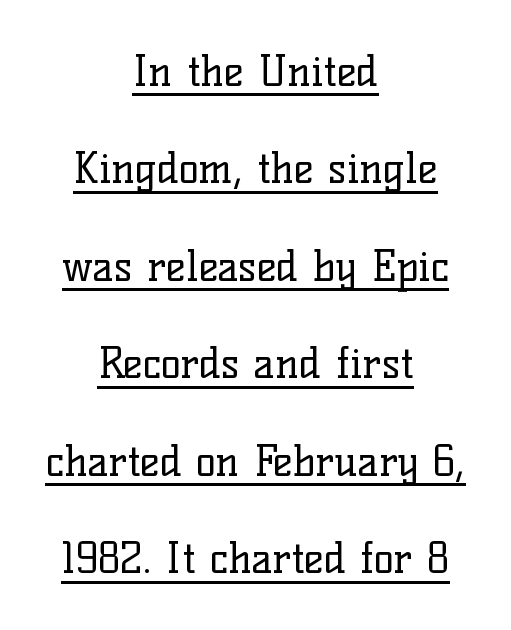
{"serif": "yes", "italic": "no", "bold": "no", "weight": "regular", "width": "normal", "stroke_contrast": "low", "x_height": "medium", "monospaced": "no", "underline": "yes", "align": "center", "line_spacing": "loose", "line_spacing_ratio": 2.32, "letter_spacing": "normal", "letter_spacing_em": 0.0, "glyph_px": 42}
